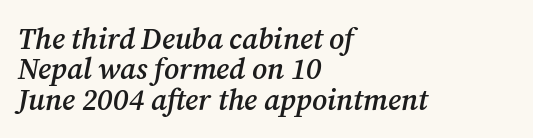
Q: Is the text bold? A: Semi-bold.
Q: Is the text italic (slanted)? A: Yes, it leans right by about 12 degrees.
Q: Is the typeface a serif or a sans-serif typeface? A: Serif.
Q: Is the text underlined? A: No.
Q: How is the paragraph aligned? A: Left-aligned.
Q: Is the spacing between letters normal or unusually wide? A: Normal.
Q: Is the spacing between lines tight, normal or loose? A: Tight.
Q: Width (condensed, normal, or wide)? A: Normal.
Q: Stroke contrast? A: Medium.
Q: x-height? A: Medium.
Q: Monospaced? A: No.
